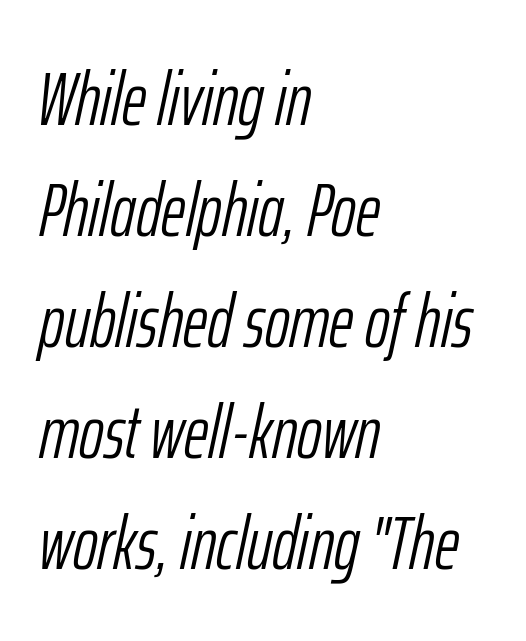
Words float on clear page, feet unadorned. The type is set solid horizontally, with unmodified tracking. Is the block centered? No — it sits flush against the left margin. This block has exactly the height ordinary leading produces. The glyphs look as if they've been sheared to an angle. Think of a printed novel: that variable character pitch is what you see here.
